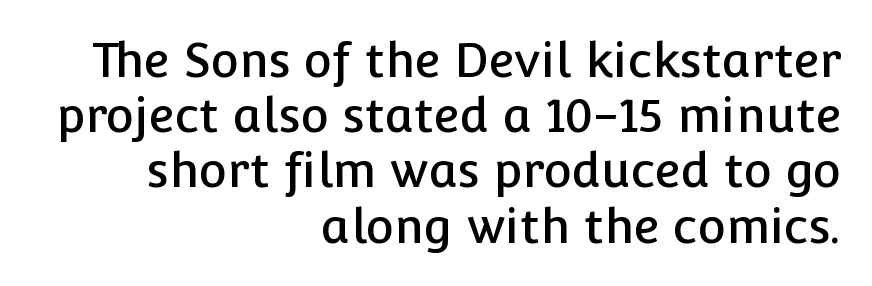
The image shows 48 px sans-serif type, upright; set right-aligned, tight line spacing (1.15x), normal letter spacing, not underlined; low stroke contrast and a medium x-height.
